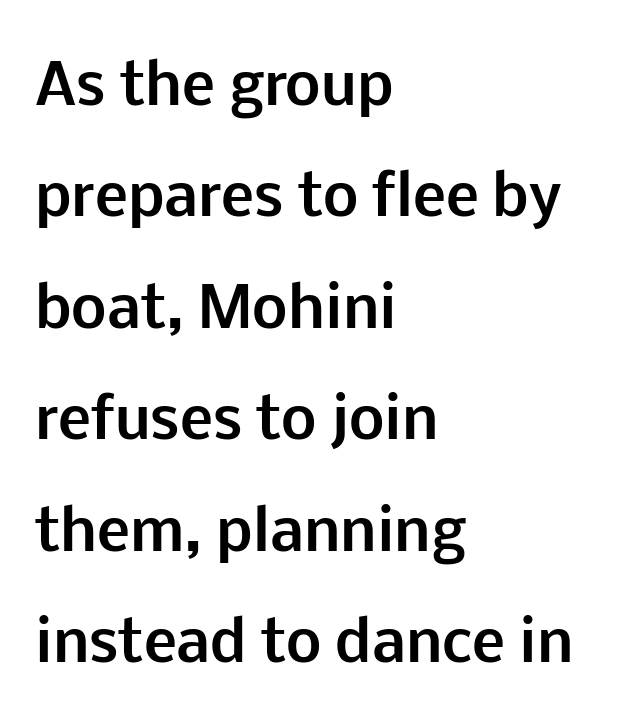
{"serif": "no", "italic": "no", "bold": "yes", "weight": "bold", "width": "normal", "stroke_contrast": "low", "x_height": "medium", "monospaced": "no", "underline": "no", "align": "left", "line_spacing": "loose", "line_spacing_ratio": 1.99, "letter_spacing": "normal", "letter_spacing_em": 0.0, "glyph_px": 56}
